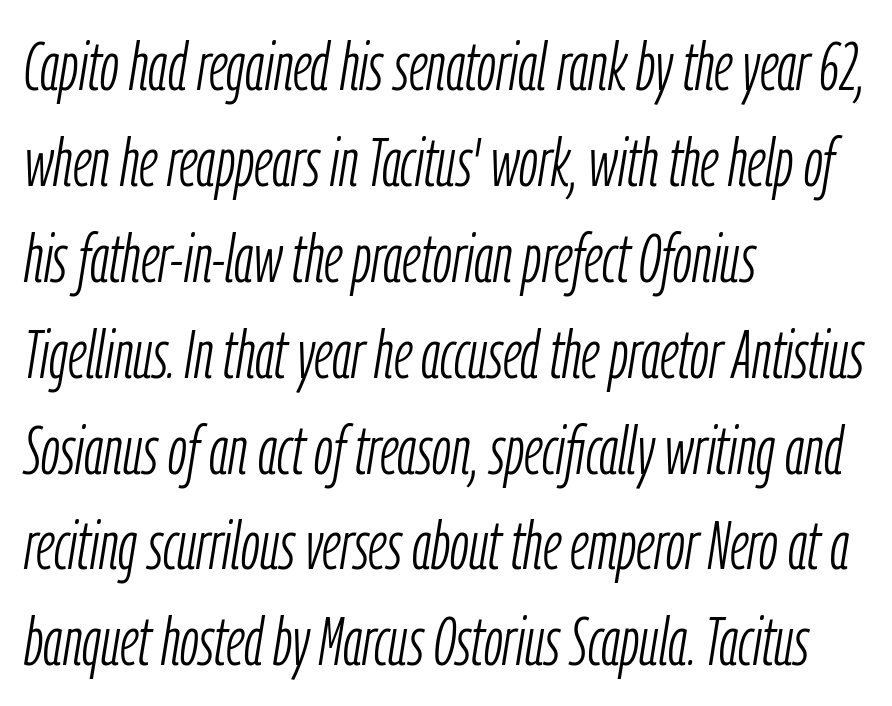
{"italic": "yes", "lean": "right", "slant_degrees": 9, "bold": "no", "weight": "light", "width": "condensed", "stroke_contrast": "low", "x_height": "medium", "monospaced": "no", "underline": "no", "align": "left", "line_spacing": "normal", "line_spacing_ratio": 1.41, "letter_spacing": "normal", "letter_spacing_em": 0.0, "glyph_px": 68}
